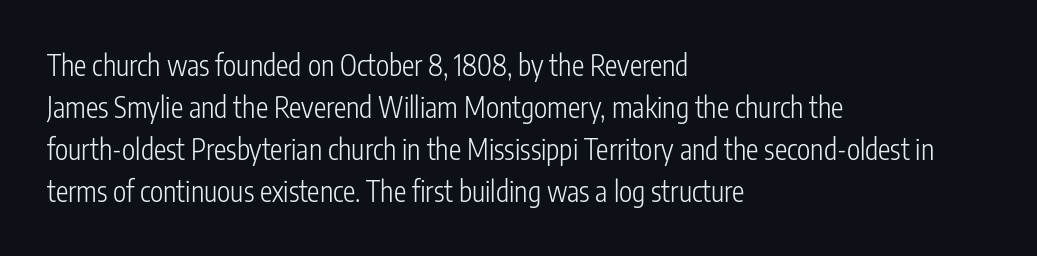
The image shows 28 px light, condensed sans-serif type, upright; set left-aligned, normal line spacing (1.5x), normal letter spacing, not underlined; low stroke contrast and a medium x-height.
